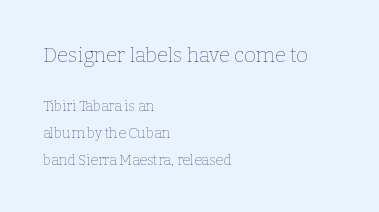
The image shows 20 px text type, upright; set left-aligned, loose line spacing (1.91x), normal letter spacing, not underlined; the first (top) block is 1.43x larger.
